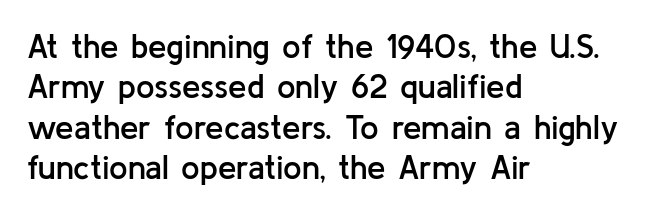
{"serif": "no", "italic": "no", "bold": "semi", "weight": "semibold", "width": "normal", "stroke_contrast": "low", "x_height": "medium", "monospaced": "no", "underline": "no", "align": "left", "line_spacing_ratio": 1.22, "letter_spacing": "normal", "letter_spacing_em": 0.0, "glyph_px": 33}
